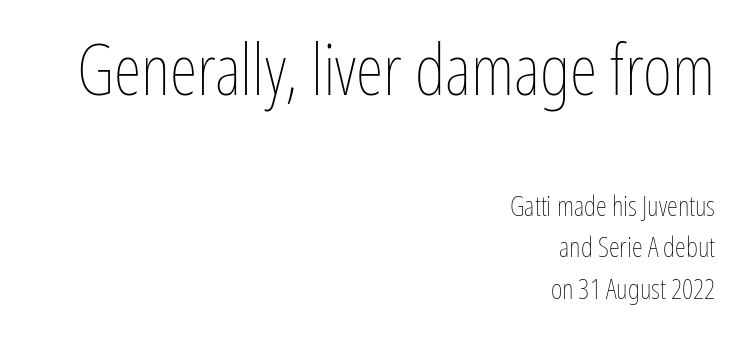
The image shows 71 px thin, condensed type, upright; set right-aligned, normal line spacing (1.48x), normal letter spacing, not underlined; the first (top) block is 2.54x larger; low stroke contrast and a medium x-height.
